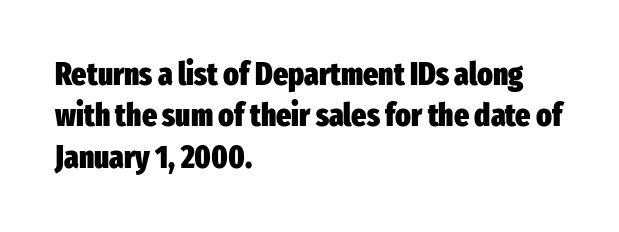
Q: Is the text bold? A: Yes.
Q: Is the text italic (slanted)? A: No, it is upright.
Q: Is the typeface a serif or a sans-serif typeface? A: Sans-serif.
Q: Is the text underlined? A: No.
Q: How is the paragraph aligned? A: Left-aligned.
Q: Is the spacing between letters normal or unusually wide? A: Normal.
Q: Is the spacing between lines tight, normal or loose? A: Normal.
Q: Width (condensed, normal, or wide)? A: Condensed.
Q: Stroke contrast? A: Low.
Q: x-height? A: Medium.
Q: Monospaced? A: No.
